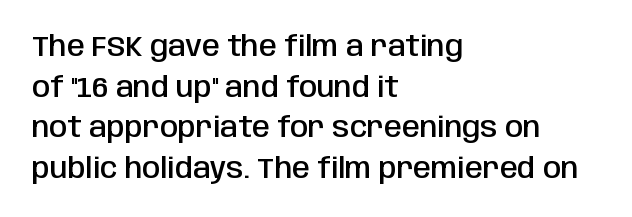
Each glyph is drawn with semibold strokes, heavier than normal yet not fully bold. You could not count columns in this text — the font is proportionally spaced. Bare-footed words on every line. Grotesque or geometric, the face here clearly has no serifs.
